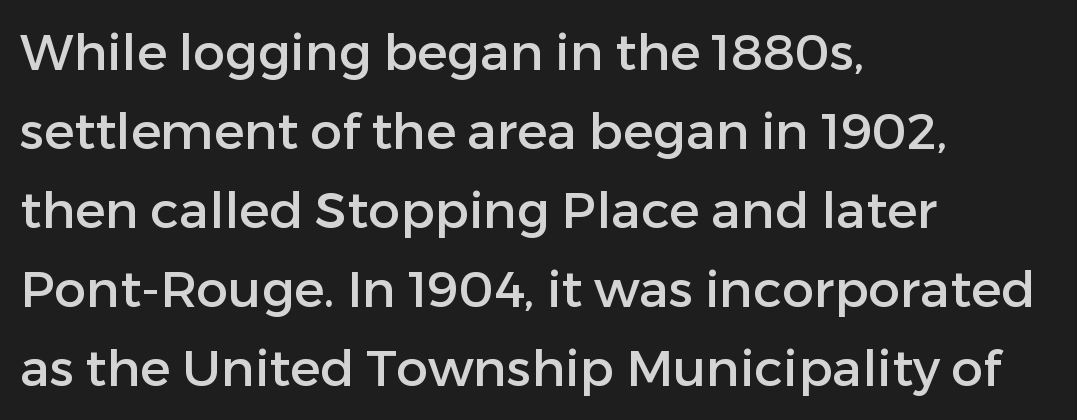
Q: Is the text italic (slanted)? A: No, it is upright.
Q: Is the typeface a serif or a sans-serif typeface? A: Sans-serif.
Q: Is the text underlined? A: No.
Q: How is the paragraph aligned? A: Left-aligned.
Q: Is the spacing between letters normal or unusually wide? A: Normal.
Q: Is the spacing between lines tight, normal or loose? A: Normal.
Q: Width (condensed, normal, or wide)? A: Normal.
Q: Stroke contrast? A: Low.
Q: x-height? A: Medium.
Q: Monospaced? A: No.
